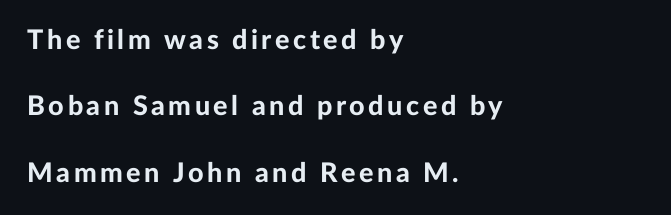
Q: Is the text bold? A: Yes.
Q: Is the text italic (slanted)? A: No, it is upright.
Q: Is the text underlined? A: No.
Q: How is the paragraph aligned? A: Left-aligned.
Q: Is the spacing between lines tight, normal or loose? A: Loose.
